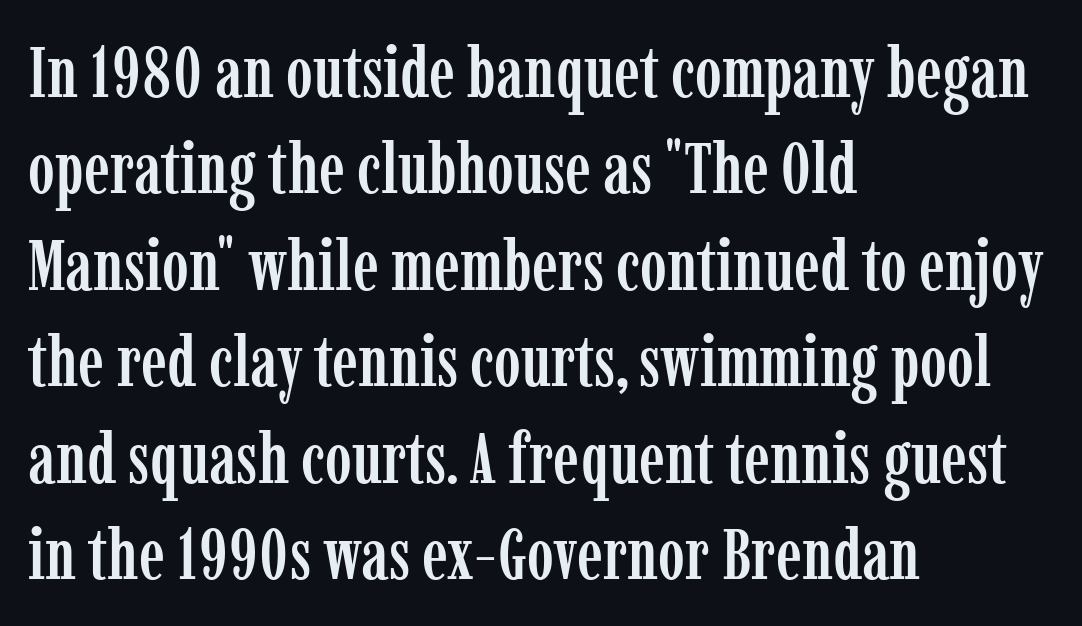
Q: Is the text italic (slanted)? A: No, it is upright.
Q: Is the typeface a serif or a sans-serif typeface? A: Serif.
Q: Is the text underlined? A: No.
Q: How is the paragraph aligned? A: Left-aligned.
Q: Is the spacing between letters normal or unusually wide? A: Normal.
Q: Is the spacing between lines tight, normal or loose? A: Normal.
Q: Width (condensed, normal, or wide)? A: Condensed.
Q: Stroke contrast? A: Low.
Q: x-height? A: Medium.
Q: Monospaced? A: No.
